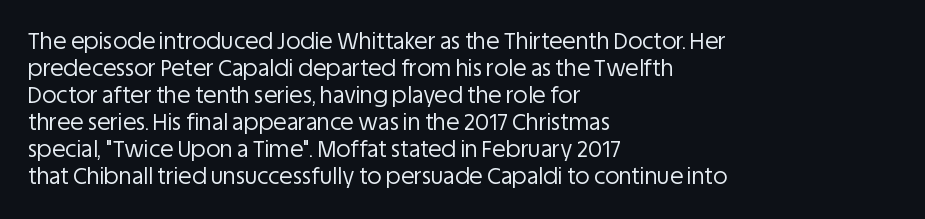
Q: Is the text bold? A: No.
Q: Is the text italic (slanted)? A: No, it is upright.
Q: Is the text underlined? A: No.
Q: How is the paragraph aligned? A: Left-aligned.
Q: Is the spacing between letters normal or unusually wide? A: Normal.
